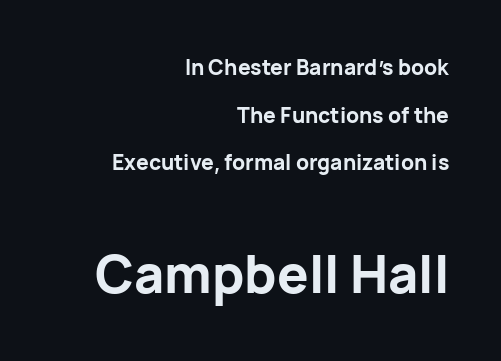
{"serif": "no", "italic": "no", "bold": "yes", "weight": "bold", "width": "normal", "stroke_contrast": "low", "x_height": "medium", "monospaced": "no", "underline": "no", "align": "right", "line_spacing": "loose", "line_spacing_ratio": 2.27, "letter_spacing": "normal", "letter_spacing_em": 0.0, "larger_block": "second", "size_ratio": 2.48, "glyph_px": 52}
